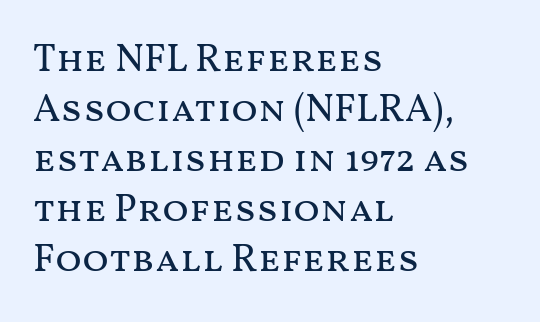
Q: Is the text bold? A: No.
Q: Is the text italic (slanted)? A: No, it is upright.
Q: Is the text underlined? A: No.
Q: How is the paragraph aligned? A: Left-aligned.
Q: Is the spacing between letters normal or unusually wide? A: Normal.
Q: Is the spacing between lines tight, normal or loose? A: Normal.
Q: Width (condensed, normal, or wide)? A: Wide.
Q: Stroke contrast? A: Medium.
Q: x-height? A: Medium.
Q: Monospaced? A: No.
